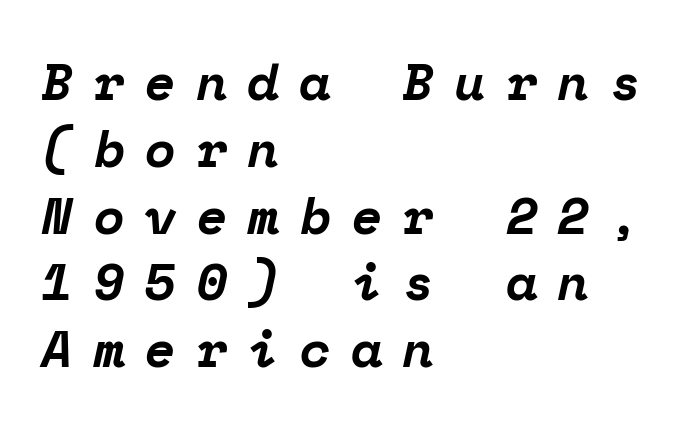
Each letter, wide or thin by design, is forced into the same width here. Students, observe: this is what conventionally led text looks like. A dark, heavy texture on the line: the type is bold. Visually the block forms a straight wall on the left and a jagged coastline on the right. Only glyphs here, with clear space below each row.
